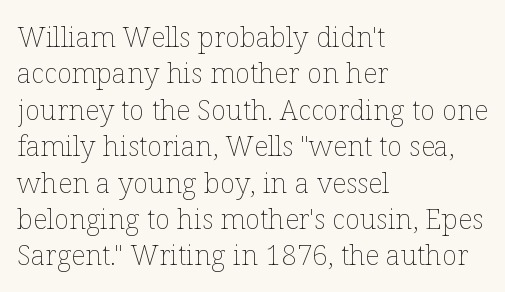
Q: Is the text bold? A: No.
Q: Is the text italic (slanted)? A: No, it is upright.
Q: Is the text underlined? A: No.
Q: How is the paragraph aligned? A: Left-aligned.
Q: Is the spacing between letters normal or unusually wide? A: Normal.
Q: Is the spacing between lines tight, normal or loose? A: Normal.
Q: Width (condensed, normal, or wide)? A: Normal.
Q: Stroke contrast? A: Low.
Q: x-height? A: Medium.
Q: Monospaced? A: No.
